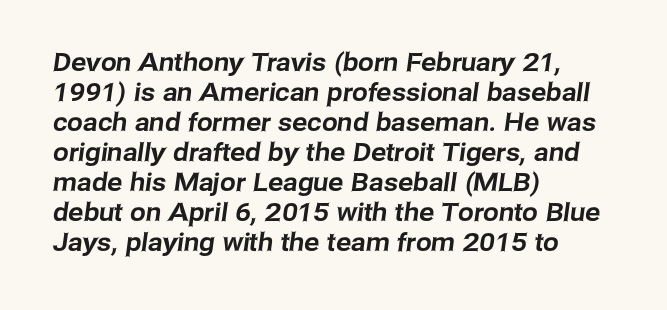
{"underline": "no", "align": "left", "line_spacing_ratio": 1.2, "letter_spacing": "normal", "letter_spacing_em": 0.0, "glyph_px": 25}
